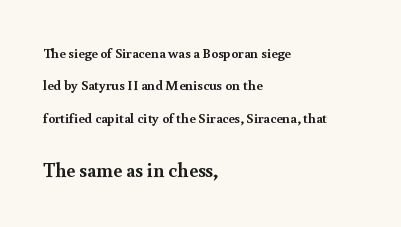
This block would shrink considerably if given ordinary leading; it's expanded now. Notice how the passage keeps a crisp vertical edge on the left only. Which of the two is more prominent by size? The second, at the bottom. Check under the words: just untouched page. Notice how the stems are strictly vertical — no italics here. The glyphs have the mass of a bold cut.
